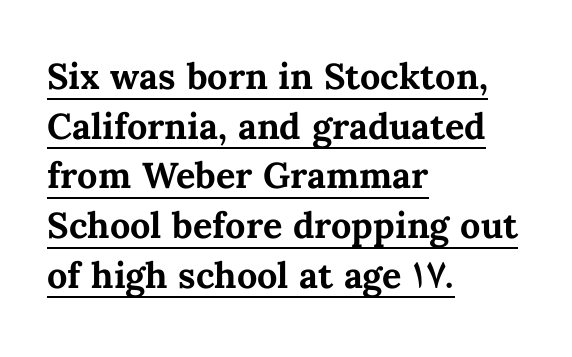
Q: Is the text bold? A: Yes.
Q: Is the text italic (slanted)? A: No, it is upright.
Q: Is the text underlined? A: Yes.
Q: How is the paragraph aligned? A: Left-aligned.
Q: Is the spacing between letters normal or unusually wide? A: Normal.
Q: Is the spacing between lines tight, normal or loose? A: Normal.
Q: Width (condensed, normal, or wide)? A: Normal.
Q: Stroke contrast? A: Medium.
Q: x-height? A: Medium.
Q: Monospaced? A: No.
